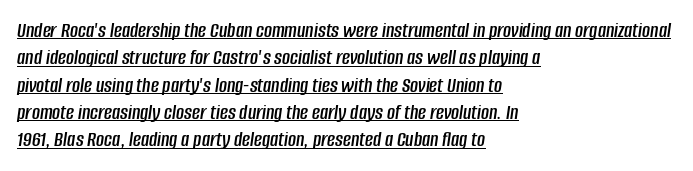
{"italic": "yes", "lean": "right", "slant_degrees": 8, "underline": "yes", "align": "left", "line_spacing_ratio": 1.24, "letter_spacing": "normal", "letter_spacing_em": 0.0, "glyph_px": 22}
